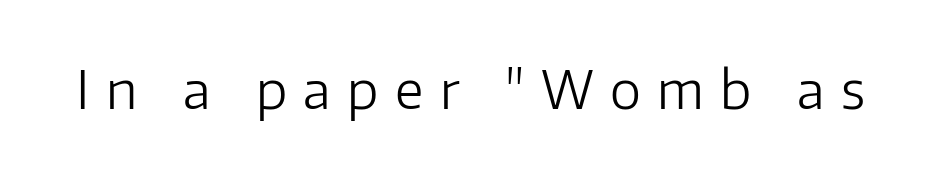
{"serif": "no", "italic": "no", "bold": "no", "weight": "light", "width": "normal", "stroke_contrast": "low", "x_height": "medium", "monospaced": "no", "underline": "no", "letter_spacing": "wide", "letter_spacing_em": 0.31, "glyph_px": 53}
